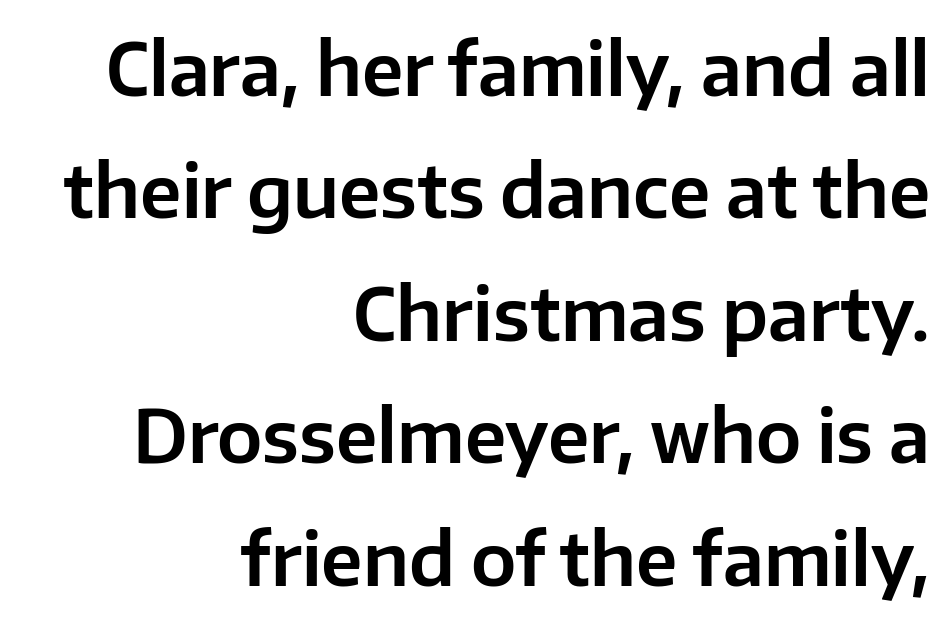
The image shows 72 px sans-serif type, upright; set right-aligned, normal line spacing (1.7x), normal letter spacing, not underlined; low stroke contrast and a medium x-height.
